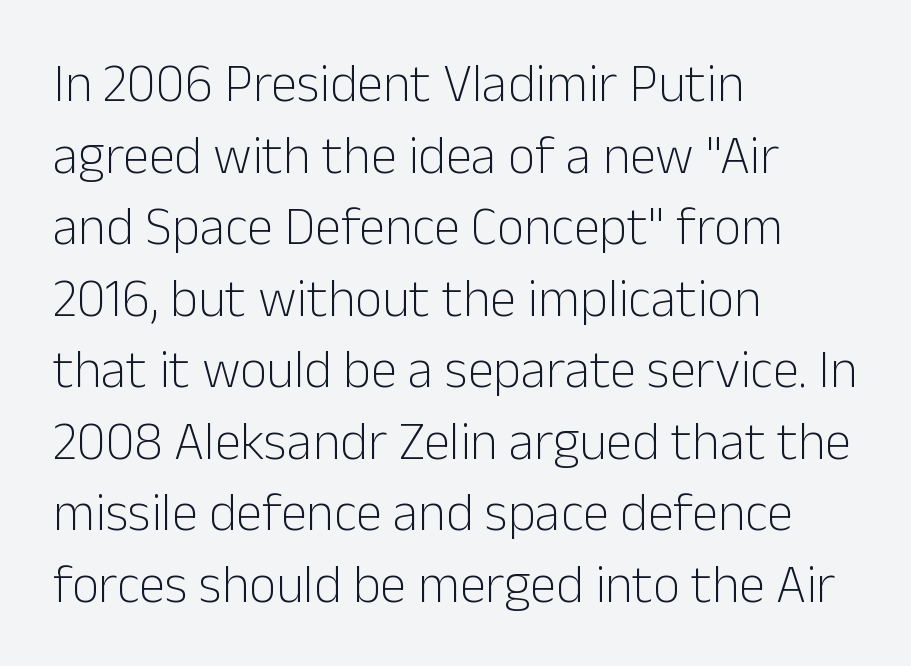
The weight tops out at a normal text grade. This block has exactly the height ordinary leading produces. Proportional: the letters do not fall into vertical columns. Descenders are the only things crossing below the line. Grotesque or geometric, the face here clearly has no serifs. Tracking value appears to be zero — textbook default spacing.
